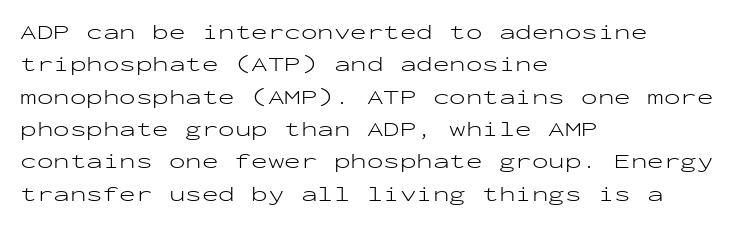
Q: Is the text bold? A: No.
Q: Is the text italic (slanted)? A: No, it is upright.
Q: Is the text underlined? A: No.
Q: How is the paragraph aligned? A: Left-aligned.
Q: Is the spacing between letters normal or unusually wide? A: Normal.
Q: Is the spacing between lines tight, normal or loose? A: Normal.
